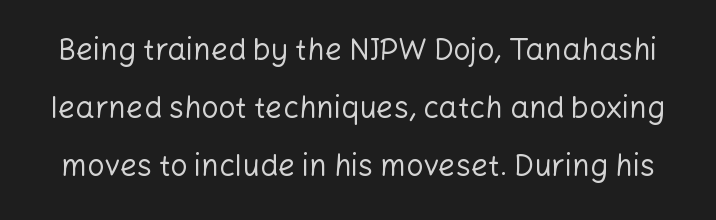
The strip under each line holds only bare page. What kind of face is this? One without serifs — a sans. Line spacing here is loose. Rendered with straight, roman letterforms. These lines are rendered in a variable-pitch font. Nothing heavy about these letters — not bold at all.
